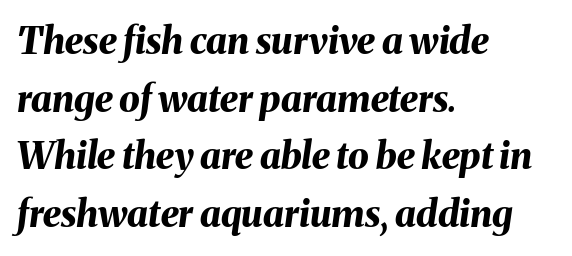
The image shows 37 px bold type, italic (leaning right); set left-aligned, normal line spacing (1.56x), normal letter spacing, not underlined; medium stroke contrast and a medium x-height.
